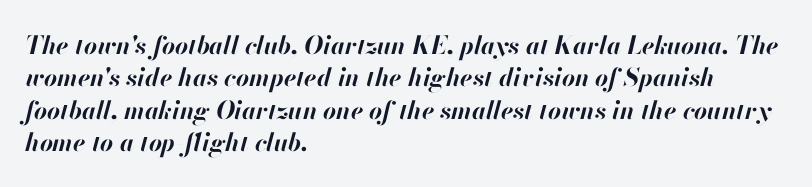
Q: Is the text bold? A: Yes.
Q: Is the text italic (slanted)? A: Yes, it leans right by about 13 degrees.
Q: Is the text underlined? A: No.
Q: How is the paragraph aligned? A: Left-aligned.
Q: Is the spacing between letters normal or unusually wide? A: Normal.
Q: Is the spacing between lines tight, normal or loose? A: Normal.
